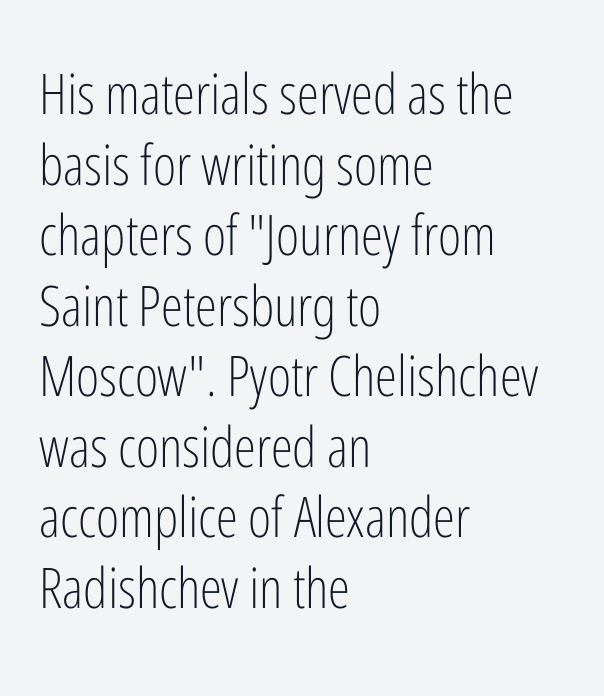
Q: Is the text bold? A: No.
Q: Is the text italic (slanted)? A: No, it is upright.
Q: Is the typeface a serif or a sans-serif typeface? A: Sans-serif.
Q: Is the text underlined? A: No.
Q: How is the paragraph aligned? A: Left-aligned.
Q: Is the spacing between letters normal or unusually wide? A: Normal.
Q: Is the spacing between lines tight, normal or loose? A: Normal.
Q: Width (condensed, normal, or wide)? A: Condensed.
Q: Stroke contrast? A: Low.
Q: x-height? A: Medium.
Q: Monospaced? A: No.
